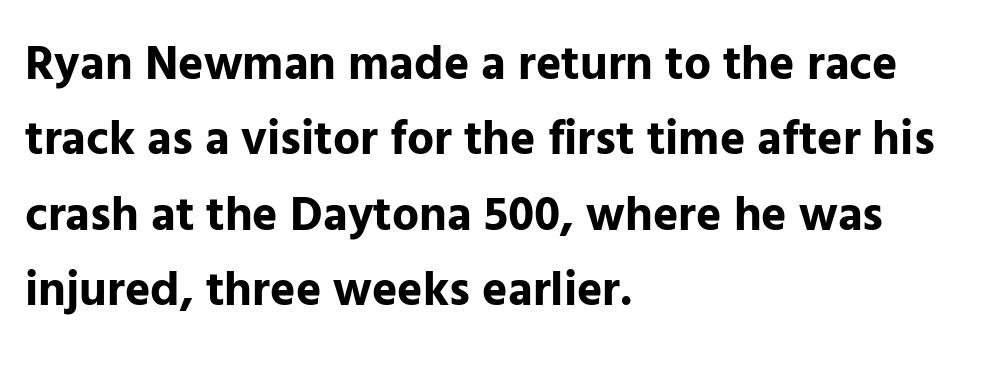
The image shows 48 px bold sans-serif type, upright; set left-aligned, normal line spacing (1.57x), normal letter spacing, not underlined; low stroke contrast and a medium x-height.
